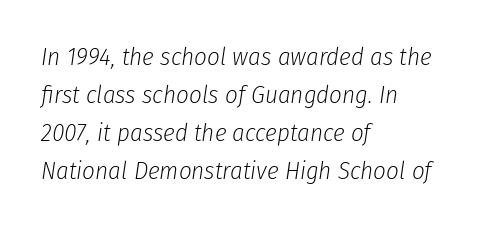
{"italic": "yes", "lean": "right", "slant_degrees": 8, "bold": "no", "underline": "no", "align": "left", "line_spacing": "normal", "line_spacing_ratio": 1.52, "letter_spacing": "normal", "letter_spacing_em": 0.0, "glyph_px": 25}
